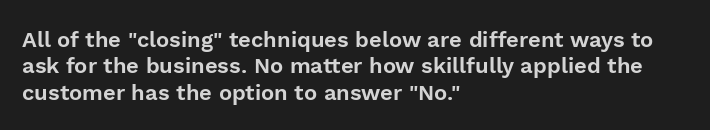
The image shows 22 px text type, upright; set left-aligned, line spacing 1.2x, normal letter spacing, not underlined.
